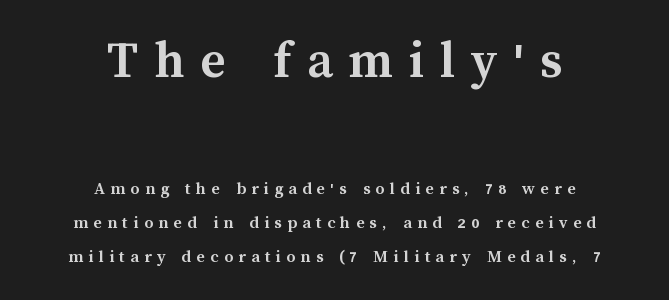
The image shows 54 px semibold type, upright; set centered, loose line spacing (1.9x), unusually wide letter spacing (+0.29 em), not underlined; the first (top) block is 3.0x larger; medium stroke contrast and a medium x-height.
